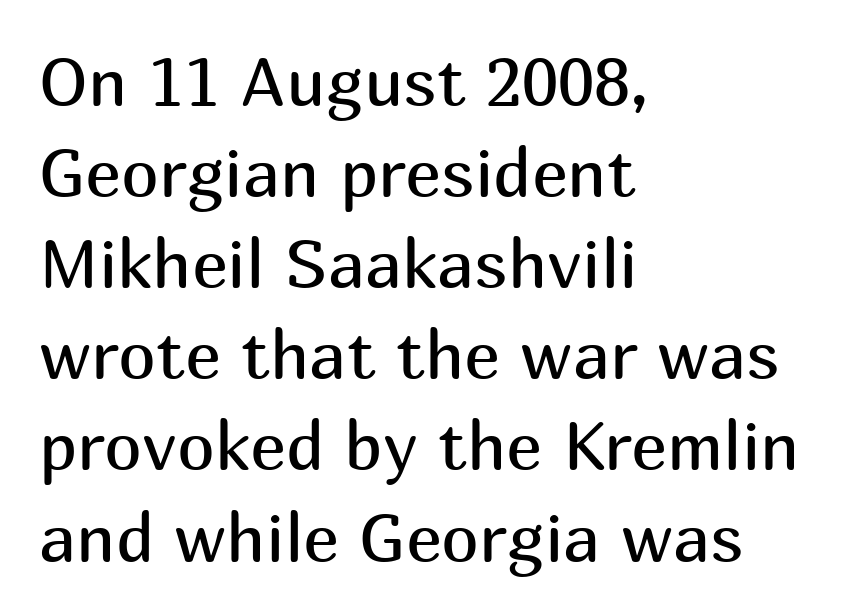
Q: Is the text bold? A: No.
Q: Is the text italic (slanted)? A: No, it is upright.
Q: Is the typeface a serif or a sans-serif typeface? A: Sans-serif.
Q: Is the text underlined? A: No.
Q: How is the paragraph aligned? A: Left-aligned.
Q: Is the spacing between letters normal or unusually wide? A: Normal.
Q: Is the spacing between lines tight, normal or loose? A: Normal.
Q: Width (condensed, normal, or wide)? A: Normal.
Q: Stroke contrast? A: Medium.
Q: x-height? A: Medium.
Q: Monospaced? A: No.
